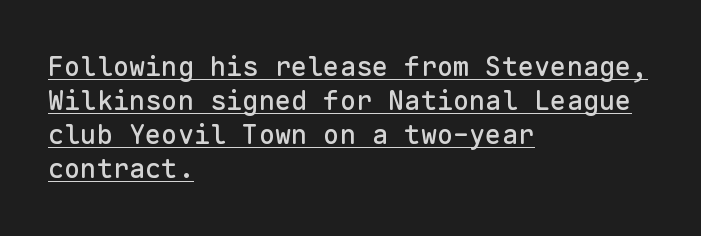
Q: Is the text italic (slanted)? A: No, it is upright.
Q: Is the text underlined? A: Yes.
Q: How is the paragraph aligned? A: Left-aligned.
Q: Is the spacing between letters normal or unusually wide? A: Normal.
Q: Is the spacing between lines tight, normal or loose? A: Normal.
